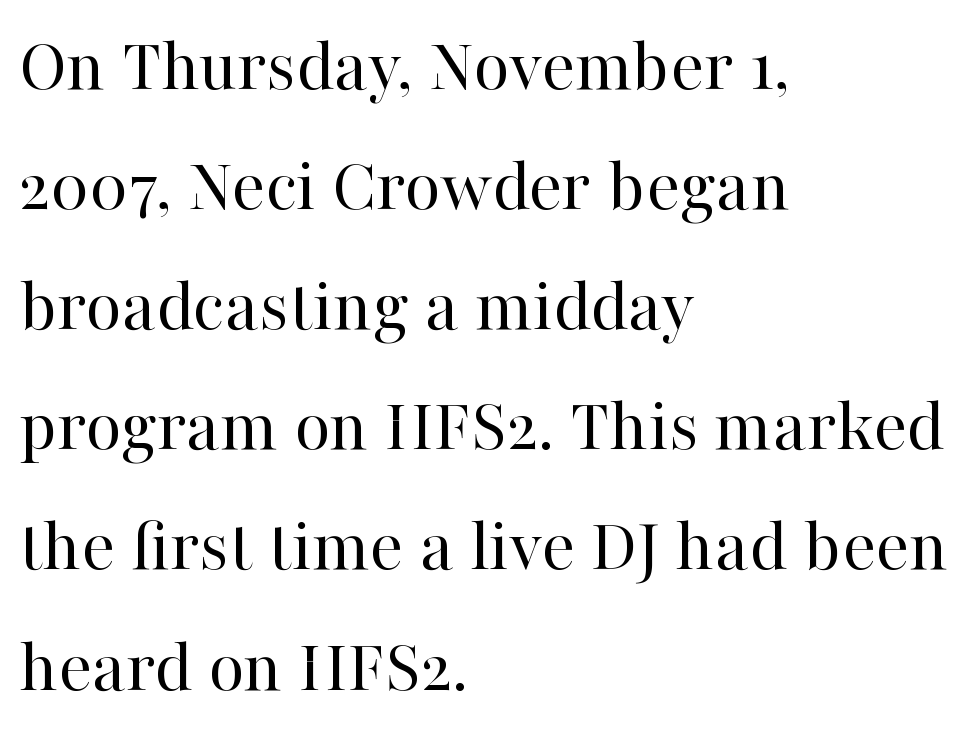
{"serif": "yes", "italic": "no", "bold": "no", "weight": "regular", "width": "normal", "stroke_contrast": "high", "x_height": "medium", "monospaced": "no", "underline": "no", "align": "left", "line_spacing": "normal", "line_spacing_ratio": 1.54, "letter_spacing": "normal", "letter_spacing_em": 0.0, "glyph_px": 78}
